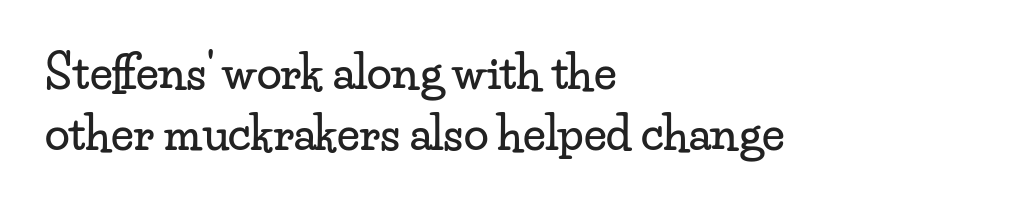
The image shows 45 px wide serif type, upright; set left-aligned, normal line spacing (1.35x), normal letter spacing, not underlined; low stroke contrast and a small x-height.
